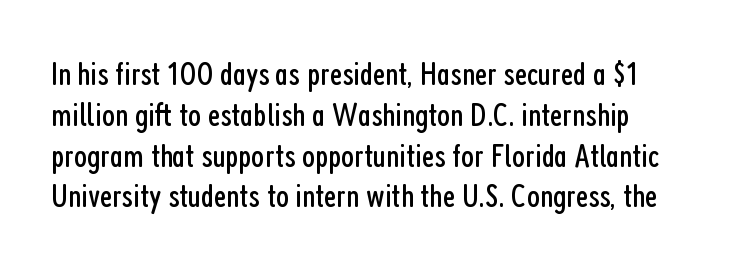
The image shows 34 px regular-weight, condensed sans-serif type, upright; set line spacing 1.2x, normal letter spacing, not underlined; low stroke contrast and a medium x-height.
